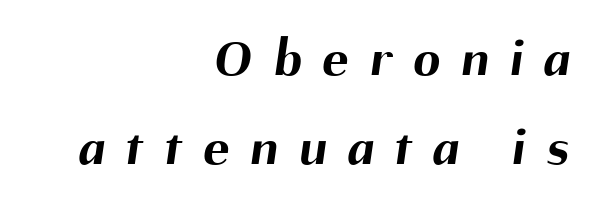
The image shows 54 px bold sans-serif type; set right-aligned, normal line spacing (1.65x), unusually wide letter spacing (+0.4 em), not underlined; medium stroke contrast and a medium x-height.
